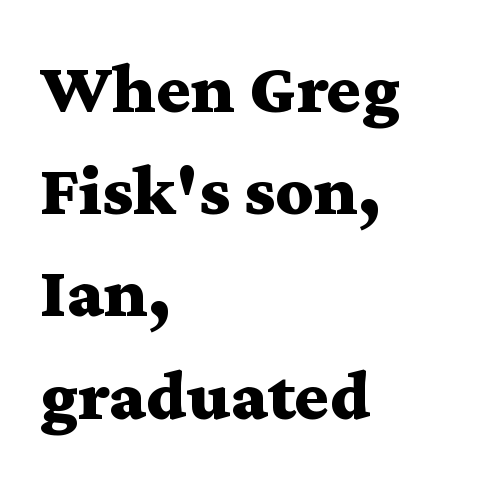
The image shows 73 px bold, wide serif type, upright; set left-aligned, normal line spacing (1.4x), normal letter spacing, not underlined; medium stroke contrast and a medium x-height.
